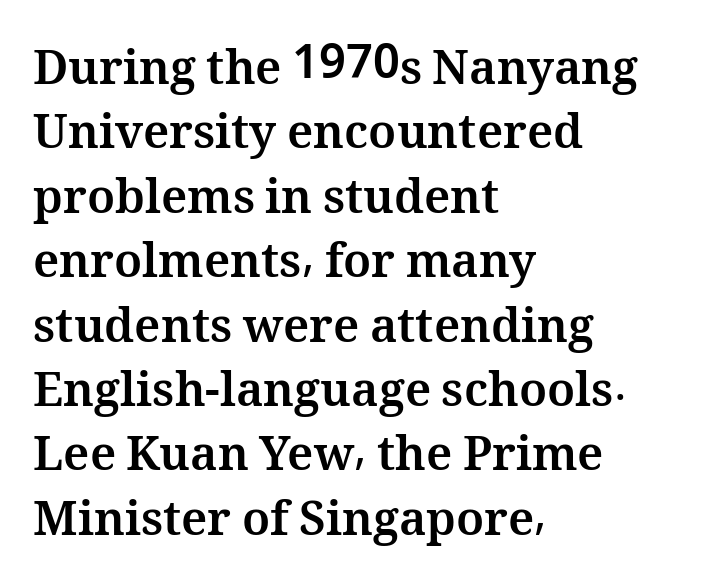
The image shows 47 px bold type, upright; set left-aligned, normal line spacing (1.37x), normal letter spacing, not underlined; medium stroke contrast and a medium x-height.
